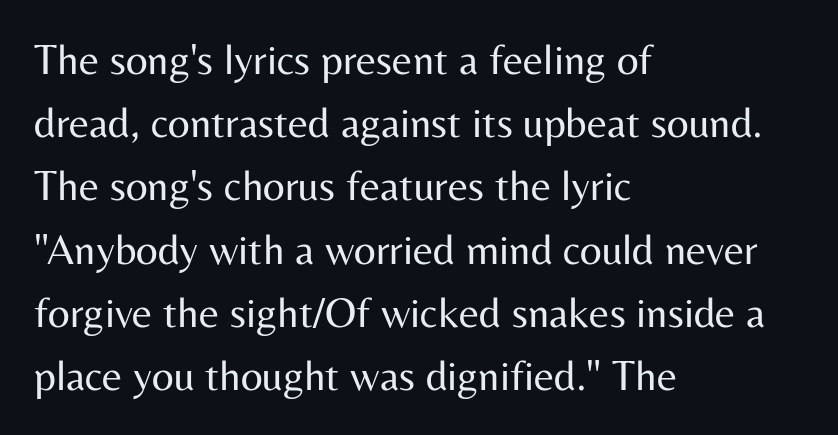
{"serif": "no", "italic": "no", "bold": "no", "weight": "regular", "width": "normal", "stroke_contrast": "medium", "x_height": "medium", "monospaced": "no", "underline": "no", "align": "left", "line_spacing": "normal", "line_spacing_ratio": 1.47, "letter_spacing": "normal", "letter_spacing_em": 0.0, "glyph_px": 43}
